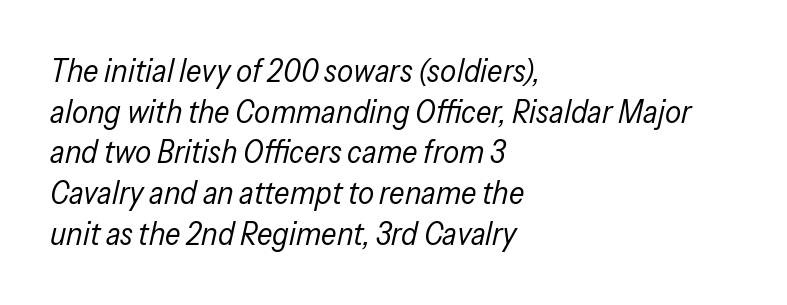
Q: Is the text bold? A: No.
Q: Is the text italic (slanted)? A: Yes, it leans right by about 13 degrees.
Q: Is the text underlined? A: No.
Q: How is the paragraph aligned? A: Left-aligned.
Q: Is the spacing between letters normal or unusually wide? A: Normal.
Q: Is the spacing between lines tight, normal or loose? A: Normal.
Q: Width (condensed, normal, or wide)? A: Condensed.
Q: Stroke contrast? A: Low.
Q: x-height? A: Medium.
Q: Monospaced? A: No.
